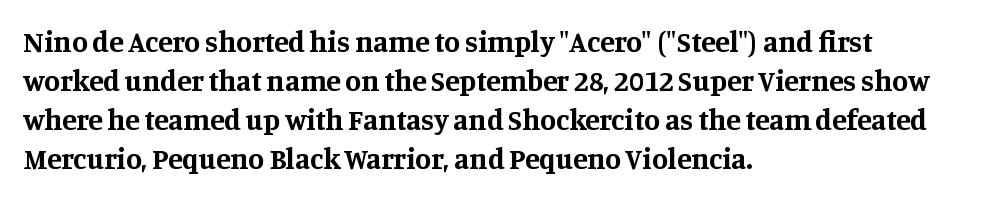
The passage shown is typed in a proportional face where columns would drift. Line starts are locked; line ends wander. You can tell from the footed stems that serif type was used. Tracking here is standard; glyphs follow each other at the usual distance. What's the leading like? Ordinary, nothing unusual.
